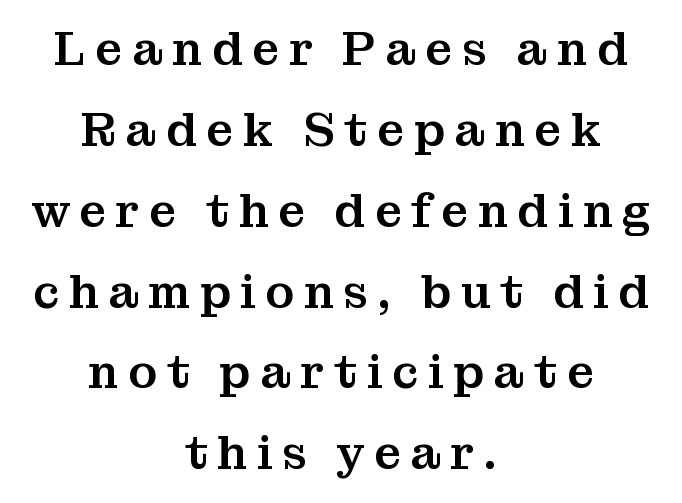
The image shows 47 px serif type, upright; set centered, line spacing 1.72x, unusually wide letter spacing (+0.2 em), not underlined; medium stroke contrast and a medium x-height.
